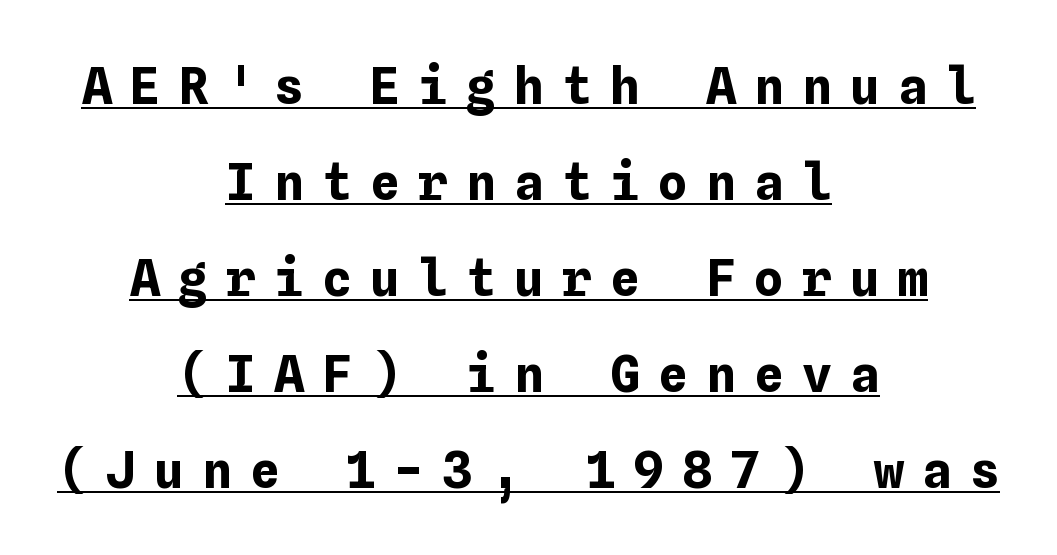
Q: Is the text bold? A: Yes.
Q: Is the text italic (slanted)? A: No, it is upright.
Q: Is the text underlined? A: Yes.
Q: How is the paragraph aligned? A: Centered.
Q: Is the spacing between letters normal or unusually wide? A: Unusually wide.
Q: Is the spacing between lines tight, normal or loose? A: Loose.
Q: Width (condensed, normal, or wide)? A: Normal.
Q: Stroke contrast? A: Low.
Q: x-height? A: Medium.
